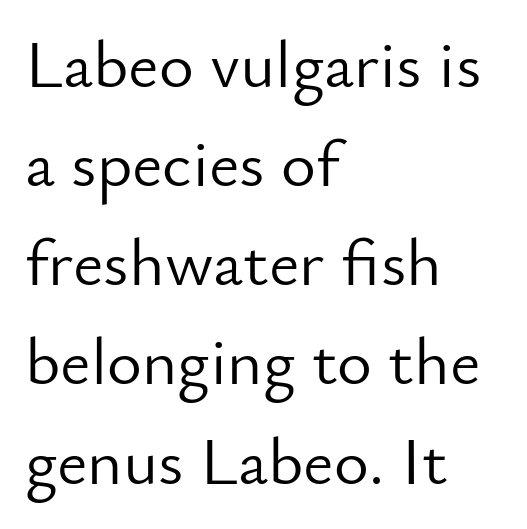
Q: Is the text bold? A: No.
Q: Is the text italic (slanted)? A: No, it is upright.
Q: Is the typeface a serif or a sans-serif typeface? A: Sans-serif.
Q: Is the text underlined? A: No.
Q: How is the paragraph aligned? A: Left-aligned.
Q: Is the spacing between letters normal or unusually wide? A: Normal.
Q: Is the spacing between lines tight, normal or loose? A: Normal.
Q: Width (condensed, normal, or wide)? A: Normal.
Q: Stroke contrast? A: Low.
Q: x-height? A: Small.
Q: Monospaced? A: No.
